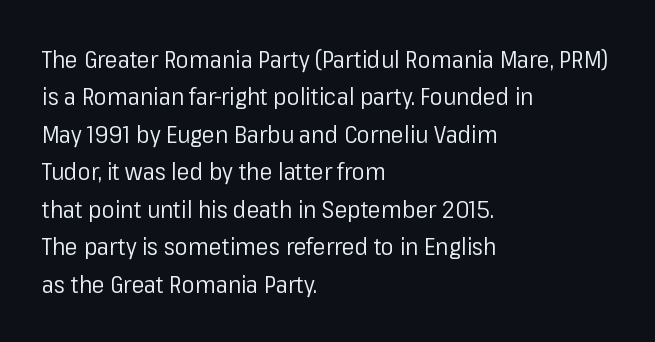
Evenly set lines give the paragraph a standard silhouette. Here the glyphs are tracked normally, forming tight word shapes. Rule under the text: the space is simply empty. Italic? Not at all — the glyphs are vertical. These glyphs show unthickened strokes, regular width or finer.
